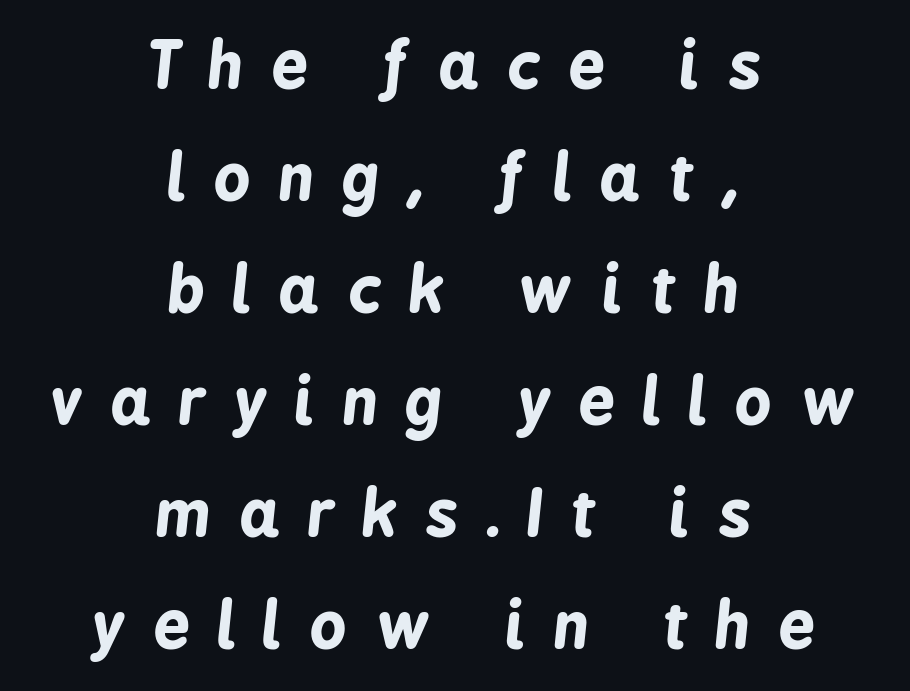
There is plenty of visible air inserted between adjacent glyphs. In terms of weight, the rendering is a true, heavy bold. Characters are canted at an angle relative to the baseline's perpendicular. Each letter keeps its own natural width here, so spacing adapts to shape. Any mark beneath the type? The region is blank. The lines in this sample share a center point and differ in where they start and stop.
